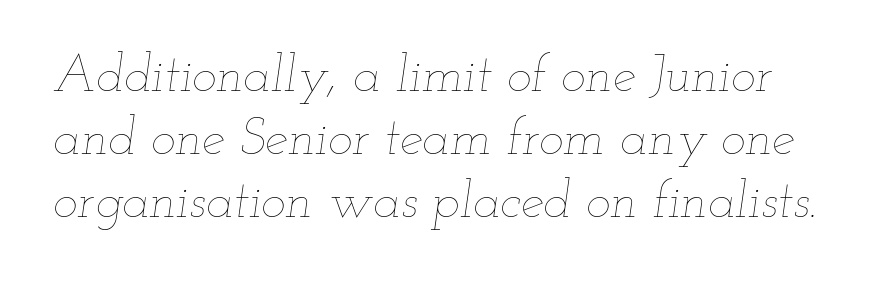
{"italic": "yes", "lean": "right", "slant_degrees": 12, "bold": "no", "weight": "thin", "width": "wide", "stroke_contrast": "low", "x_height": "small", "monospaced": "no", "underline": "no", "line_spacing_ratio": 1.21, "letter_spacing": "normal", "letter_spacing_em": 0.0, "glyph_px": 52}
